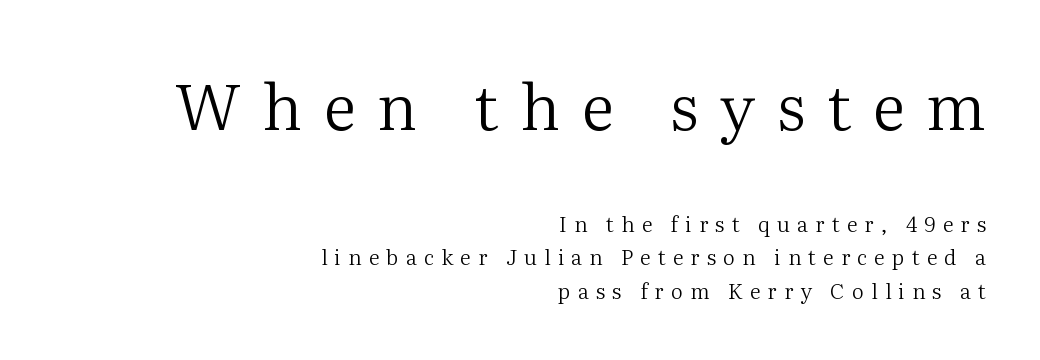
{"serif": "yes", "italic": "no", "bold": "no", "weight": "regular", "width": "normal", "stroke_contrast": "medium", "x_height": "medium", "monospaced": "no", "underline": "no", "align": "right", "line_spacing": "normal", "line_spacing_ratio": 1.59, "letter_spacing": "wide", "letter_spacing_em": 0.34, "larger_block": "first", "size_ratio": 3.05, "glyph_px": 64}
